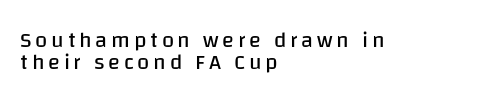
The image shows 22 px text type, upright; set left-aligned, tight line spacing (0.99x), not underlined.
